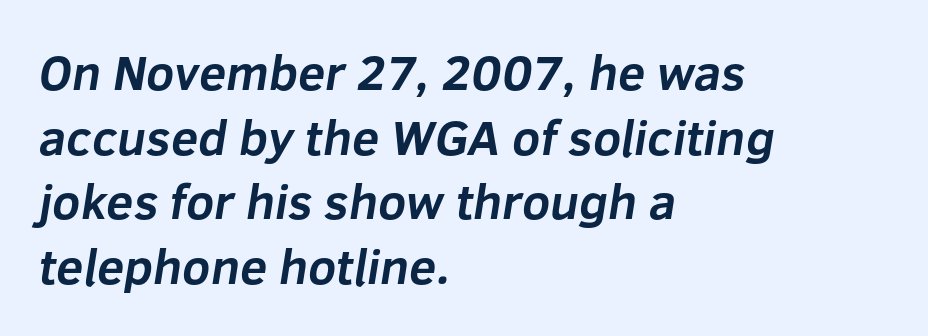
{"serif": "no", "bold": "yes", "weight": "bold", "width": "normal", "stroke_contrast": "low", "x_height": "medium", "monospaced": "no", "underline": "no", "align": "left", "line_spacing": "normal", "line_spacing_ratio": 1.32, "letter_spacing": "normal", "letter_spacing_em": 0.0, "glyph_px": 49}
